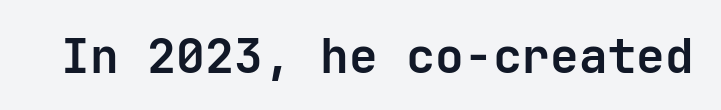
{"serif": "no", "italic": "no", "bold": "yes", "weight": "semibold", "width": "normal", "stroke_contrast": "low", "x_height": "medium", "underline": "no", "letter_spacing": "normal", "letter_spacing_em": 0.0, "glyph_px": 48}
